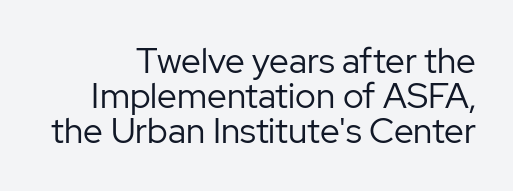
Q: Is the text bold? A: No.
Q: Is the text italic (slanted)? A: No, it is upright.
Q: Is the typeface a serif or a sans-serif typeface? A: Sans-serif.
Q: Is the text underlined? A: No.
Q: Is the spacing between letters normal or unusually wide? A: Normal.
Q: Is the spacing between lines tight, normal or loose? A: Tight.
Q: Width (condensed, normal, or wide)? A: Normal.
Q: Stroke contrast? A: Low.
Q: x-height? A: Medium.
Q: Monospaced? A: No.
